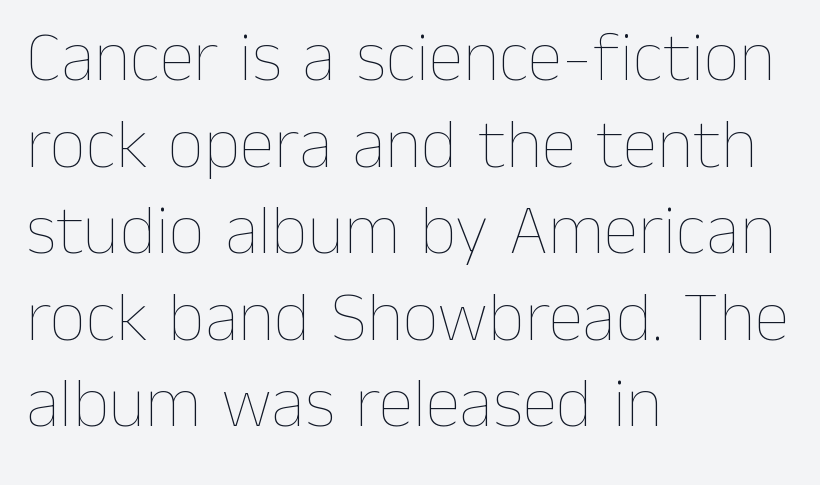
Here the designer chose a conventional face with non-uniform glyph widths. The paragraph shown leans on its left margin. Each stroke keeps to a modest, everyday thickness or less. Glance below the letters and you will spot only blank space.
